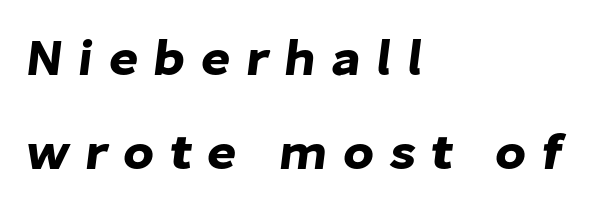
{"serif": "no", "width": "normal", "stroke_contrast": "low", "x_height": "medium", "monospaced": "no", "underline": "no", "align": "left", "line_spacing_ratio": 1.84, "letter_spacing": "wide", "letter_spacing_em": 0.29, "glyph_px": 51}
